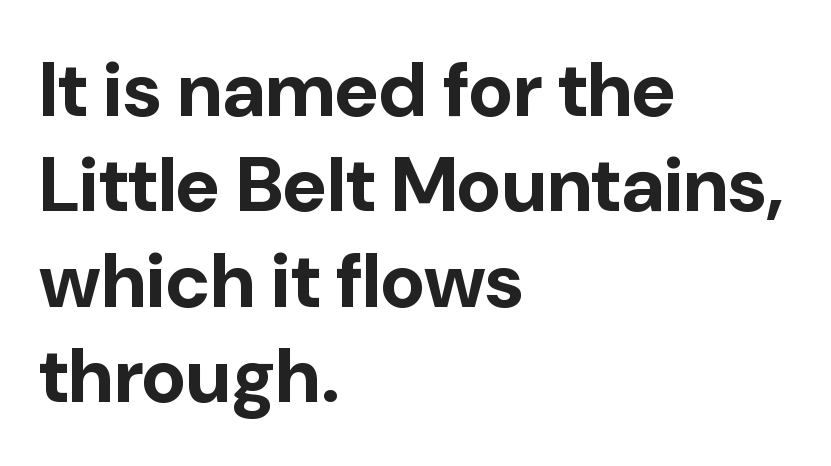
The image shows 77 px bold sans-serif type, upright; set left-aligned, line spacing 1.24x, normal letter spacing, not underlined; low stroke contrast and a medium x-height.
